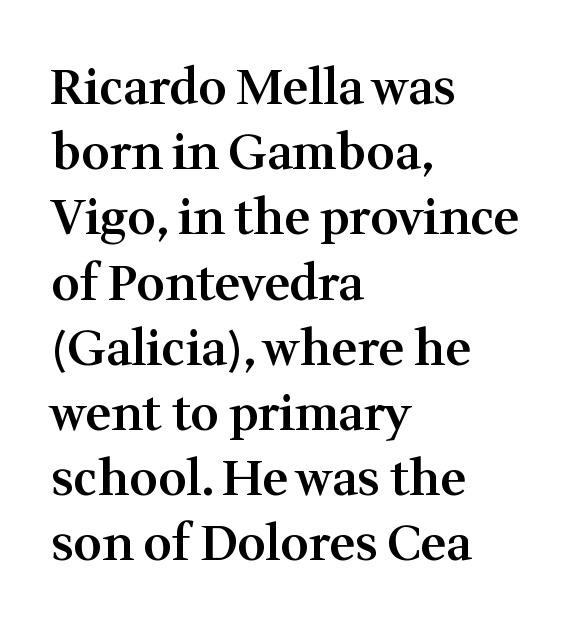
Q: Is the text bold? A: Semi-bold.
Q: Is the text italic (slanted)? A: No, it is upright.
Q: Is the typeface a serif or a sans-serif typeface? A: Serif.
Q: Is the text underlined? A: No.
Q: How is the paragraph aligned? A: Left-aligned.
Q: Is the spacing between letters normal or unusually wide? A: Normal.
Q: Is the spacing between lines tight, normal or loose? A: Normal.
Q: Width (condensed, normal, or wide)? A: Normal.
Q: Stroke contrast? A: Medium.
Q: x-height? A: Medium.
Q: Monospaced? A: No.
